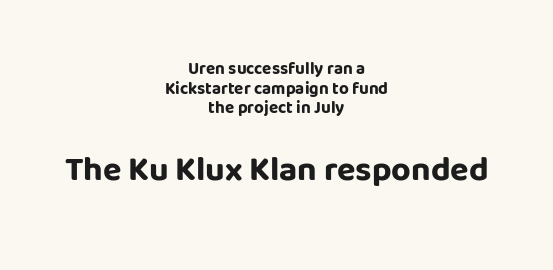
The image shows 34 px bold sans-serif type, upright; set centered, line spacing 1.16x, normal letter spacing, not underlined; the second (bottom) block is 2.0x larger; low stroke contrast and a large x-height.
